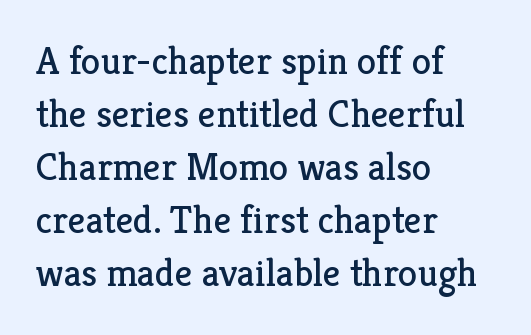
You can tell it's not italic because the verticals are truly vertical. These lines stack with their left ends in a neat column. Do the characters align in a grid? No, the font is proportional. Look at the bottom of the vertical strokes: they flare into serifs here. Students, note that the glyphs here touch the page at normal intervals.
